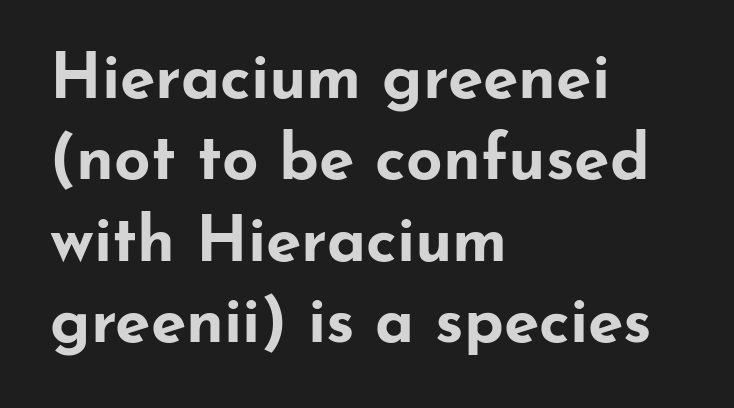
Every character sits straight up, as roman type does. Varying glyph widths throughout — classic text-font behaviour. Visually the block forms a straight wall on the left and a jagged coastline on the right. Inter-character spacing is left at the font's built-in metrics.
